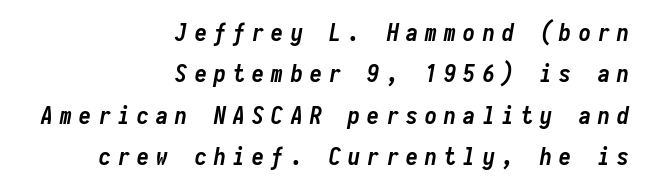
Q: Is the text bold? A: Yes.
Q: Is the text italic (slanted)? A: Yes, it leans right by about 10 degrees.
Q: Is the text underlined? A: No.
Q: How is the paragraph aligned? A: Right-aligned.
Q: Is the spacing between letters normal or unusually wide? A: Unusually wide.
